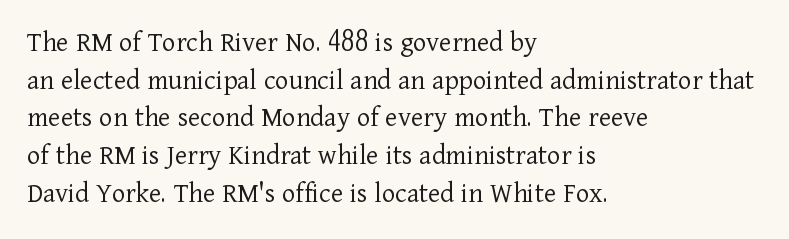
The image shows 29 px light serif type, upright; set left-aligned, normal line spacing (1.3x), normal letter spacing, not underlined; low stroke contrast and a medium x-height.
